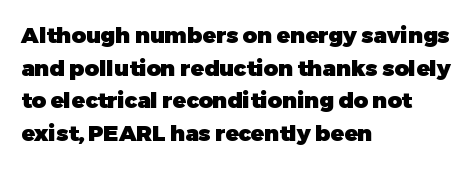
{"italic": "no", "bold": "yes", "underline": "no", "align": "left", "line_spacing": "normal", "line_spacing_ratio": 1.48, "letter_spacing": "normal", "letter_spacing_em": 0.0, "glyph_px": 22}
